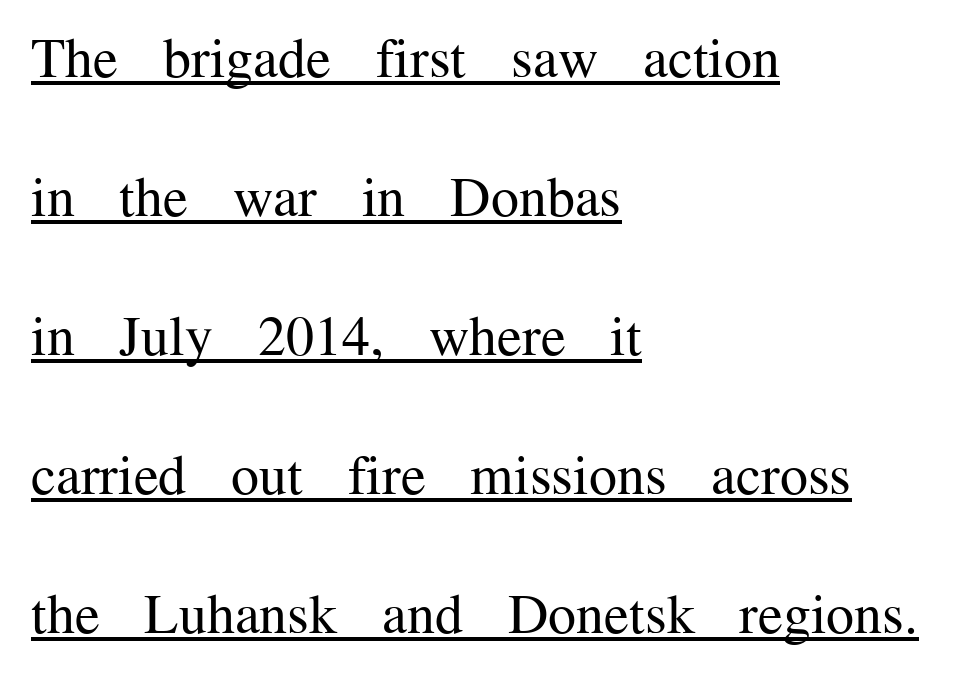
The image shows 56 px regular-weight serif type, upright; set left-aligned, loose line spacing (2.48x), normal letter spacing, underlined; medium stroke contrast and a medium x-height.
